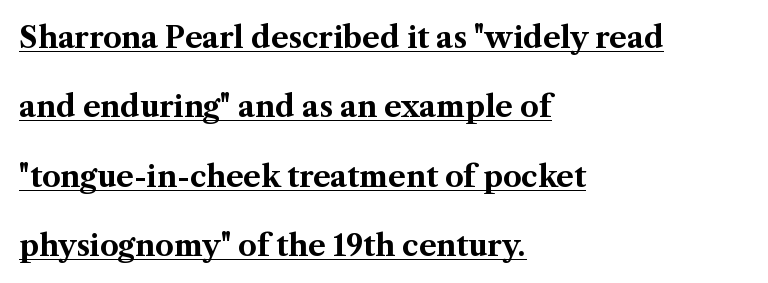
Strong, thick strokes mark this as bold type. Regarding leading, the lines here are spaced well apart. Words appear dense and cohesive because spacing is normal. What decoration does the sample have? An underline. Think of a printed novel: that variable character pitch is what you see here. Check where the strokes stop: tiny serifs finish them off.
